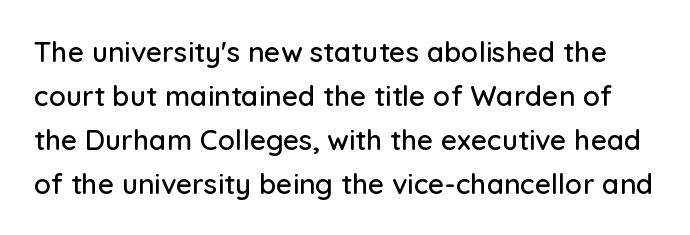
{"serif": "no", "italic": "no", "width": "normal", "stroke_contrast": "low", "x_height": "medium", "monospaced": "no", "underline": "no", "line_spacing": "normal", "line_spacing_ratio": 1.57, "letter_spacing": "normal", "letter_spacing_em": 0.0, "glyph_px": 28}
